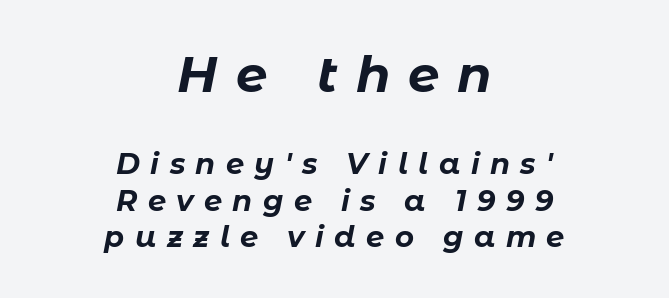
{"italic": "yes", "lean": "right", "slant_degrees": 11, "bold": "yes", "weight": "bold", "width": "normal", "stroke_contrast": "low", "x_height": "medium", "monospaced": "no", "underline": "no", "align": "center", "line_spacing": "normal", "line_spacing_ratio": 1.25, "letter_spacing": "wide", "letter_spacing_em": 0.36, "larger_block": "first", "size_ratio": 1.72, "glyph_px": 50}
